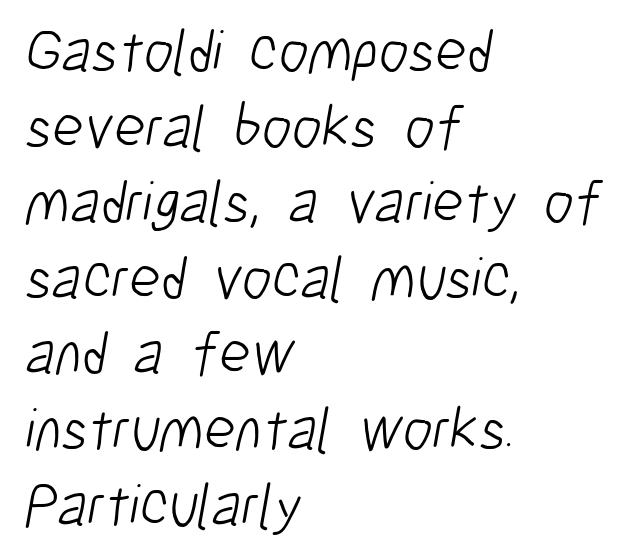
Q: Is the text bold? A: No.
Q: Is the typeface a serif or a sans-serif typeface? A: Sans-serif.
Q: Is the text underlined? A: No.
Q: How is the paragraph aligned? A: Left-aligned.
Q: Is the spacing between letters normal or unusually wide? A: Normal.
Q: Is the spacing between lines tight, normal or loose? A: Normal.
Q: Width (condensed, normal, or wide)? A: Condensed.
Q: Stroke contrast? A: Low.
Q: x-height? A: Medium.
Q: Monospaced? A: No.
